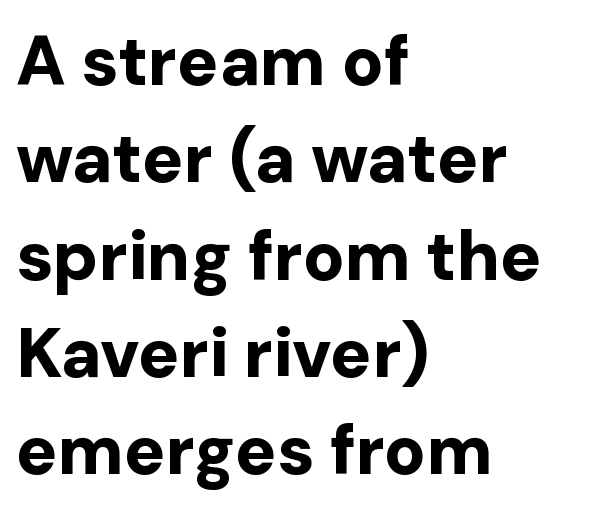
Is there any slant? The stems are plumb. A dark, heavy texture on the line: the type is bold. Examine the stroke ends and you'll find no serifs. The paragraph has a hard left edge and a soft right edge. Think of a printed novel: that variable character pitch is what you see here.
